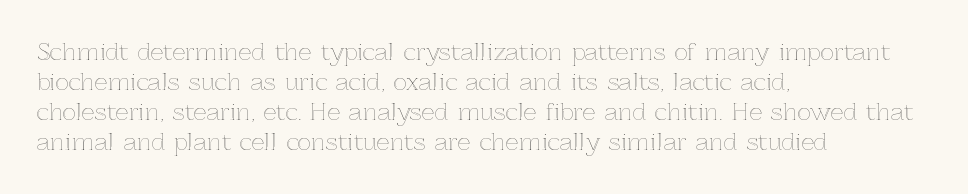
The image shows 23 px text type, upright; set left-aligned, normal line spacing (1.31x), normal letter spacing, not underlined.
